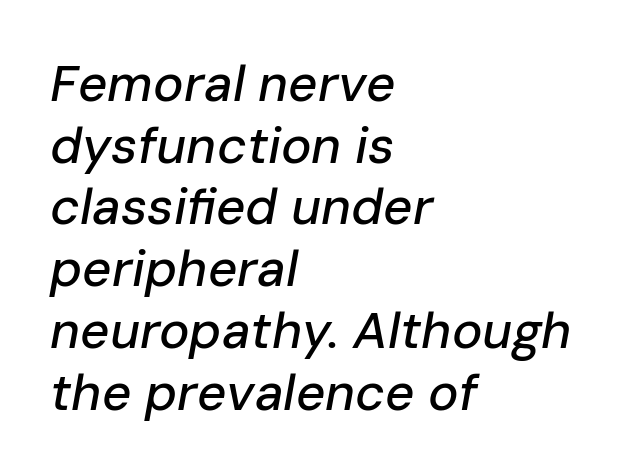
{"italic": "yes", "lean": "right", "slant_degrees": 10, "width": "normal", "stroke_contrast": "low", "x_height": "medium", "monospaced": "no", "underline": "no", "align": "left", "line_spacing_ratio": 1.21, "letter_spacing": "normal", "letter_spacing_em": 0.0, "glyph_px": 51}
